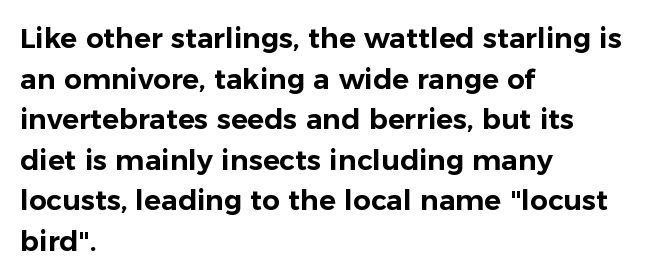
{"serif": "no", "italic": "no", "width": "normal", "stroke_contrast": "low", "x_height": "medium", "monospaced": "no", "underline": "no", "align": "left", "line_spacing": "normal", "line_spacing_ratio": 1.45, "letter_spacing": "normal", "letter_spacing_em": 0.0, "glyph_px": 28}
